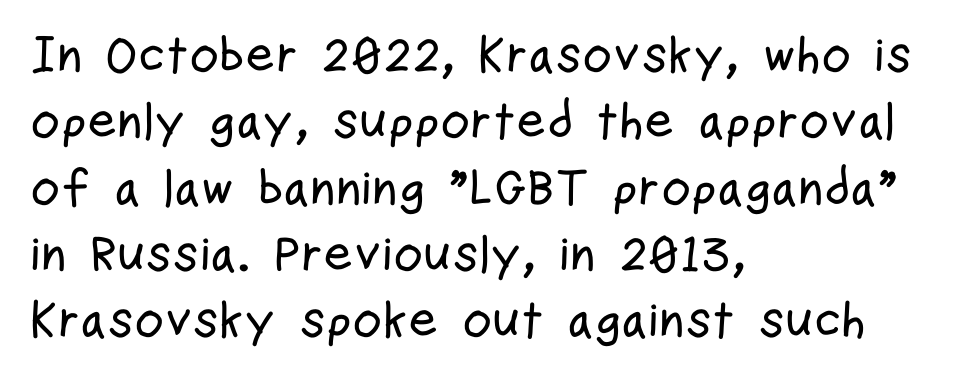
The image shows 51 px condensed sans-serif type, upright; set left-aligned, normal line spacing (1.3x), normal letter spacing, not underlined; low stroke contrast and a medium x-height.
